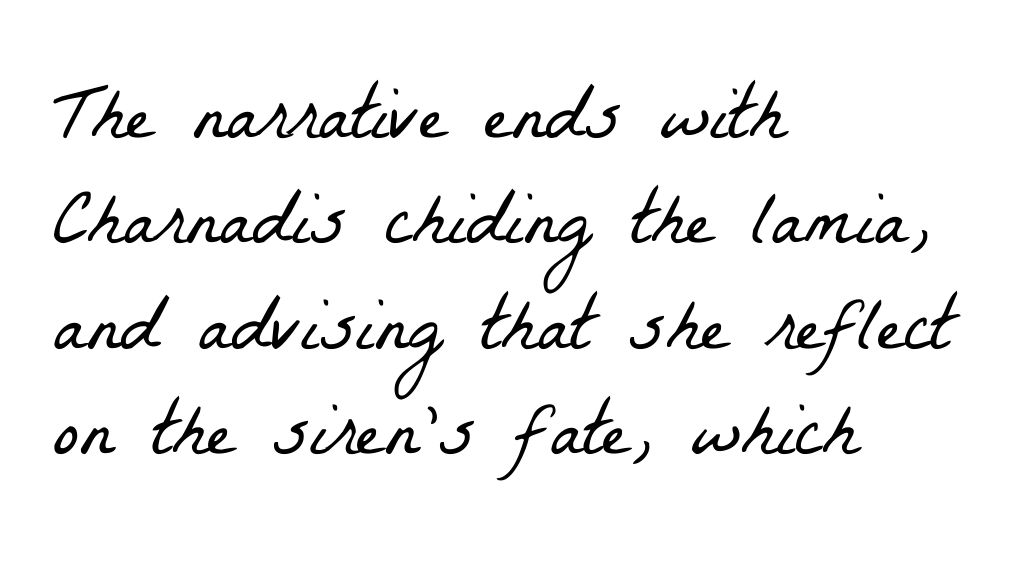
{"serif": "yes", "bold": "no", "weight": "light", "width": "condensed", "stroke_contrast": "low", "x_height": "medium", "monospaced": "no", "underline": "no", "align": "left", "line_spacing": "normal", "line_spacing_ratio": 1.35, "letter_spacing": "normal", "letter_spacing_em": 0.0, "glyph_px": 78}
